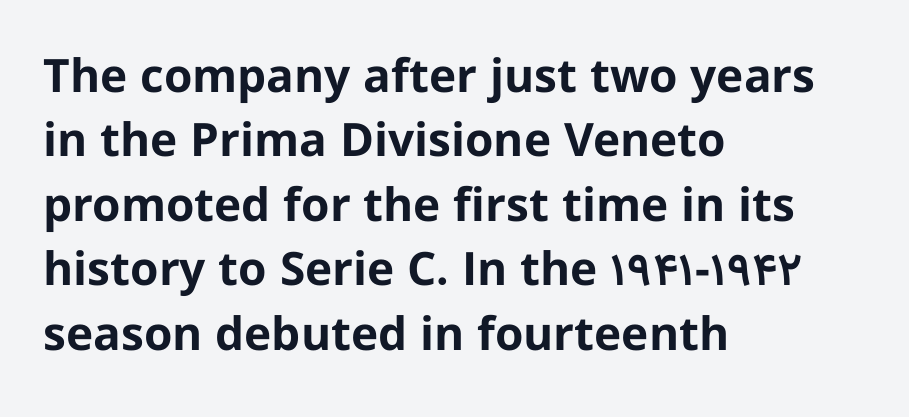
The image shows 46 px bold sans-serif type, upright; set left-aligned, normal line spacing (1.4x), normal letter spacing, not underlined; low stroke contrast and a medium x-height.
